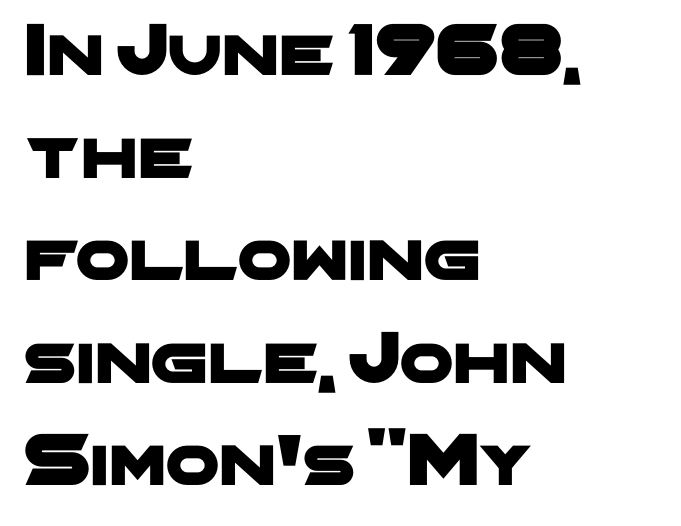
Q: Is the typeface a serif or a sans-serif typeface? A: Sans-serif.
Q: Is the text underlined? A: No.
Q: How is the paragraph aligned? A: Left-aligned.
Q: Is the spacing between letters normal or unusually wide? A: Normal.
Q: Is the spacing between lines tight, normal or loose? A: Normal.
Q: Width (condensed, normal, or wide)? A: Wide.
Q: Stroke contrast? A: Low.
Q: x-height? A: Medium.
Q: Monospaced? A: No.
